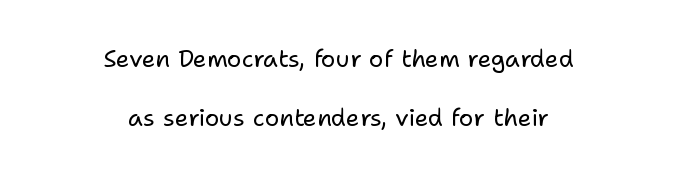
Q: Is the text bold? A: No.
Q: Is the text italic (slanted)? A: No, it is upright.
Q: Is the text underlined? A: No.
Q: How is the paragraph aligned? A: Centered.
Q: Is the spacing between letters normal or unusually wide? A: Normal.
Q: Is the spacing between lines tight, normal or loose? A: Loose.
